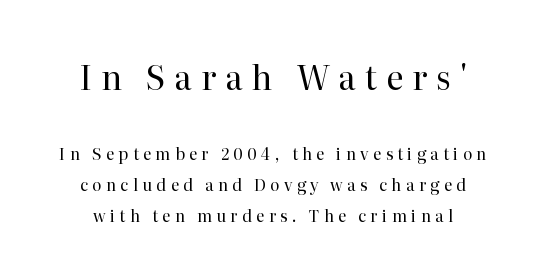
Q: Is the text bold? A: No.
Q: Is the text italic (slanted)? A: No, it is upright.
Q: Is the typeface a serif or a sans-serif typeface? A: Serif.
Q: Is the text underlined? A: No.
Q: Is the spacing between letters normal or unusually wide? A: Unusually wide.
Q: Is the spacing between lines tight, normal or loose? A: Loose.
Q: Which block of text is set in a larger size, the first (top) or the second (bottom)? A: The first (top) one.
Q: Width (condensed, normal, or wide)? A: Normal.
Q: Stroke contrast? A: High.
Q: x-height? A: Medium.
Q: Monospaced? A: No.
